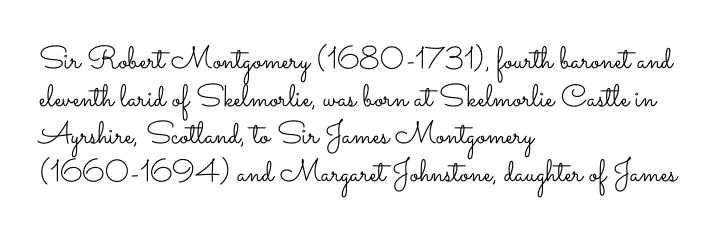
Q: Is the text bold? A: No.
Q: Is the text italic (slanted)? A: Yes.
Q: Is the text underlined? A: No.
Q: How is the paragraph aligned? A: Left-aligned.
Q: Is the spacing between letters normal or unusually wide? A: Normal.
Q: Width (condensed, normal, or wide)? A: Wide.
Q: Stroke contrast? A: Low.
Q: x-height? A: Small.
Q: Monospaced? A: No.
